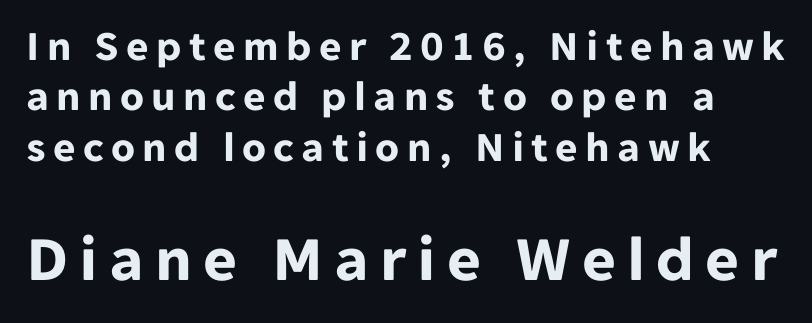
Q: Is the text bold? A: Yes.
Q: Is the text italic (slanted)? A: No, it is upright.
Q: Is the typeface a serif or a sans-serif typeface? A: Sans-serif.
Q: Is the text underlined? A: No.
Q: Which block of text is set in a larger size, the first (top) or the second (bottom)? A: The second (bottom) one.
Q: Width (condensed, normal, or wide)? A: Normal.
Q: Stroke contrast? A: Low.
Q: x-height? A: Medium.
Q: Monospaced? A: No.
